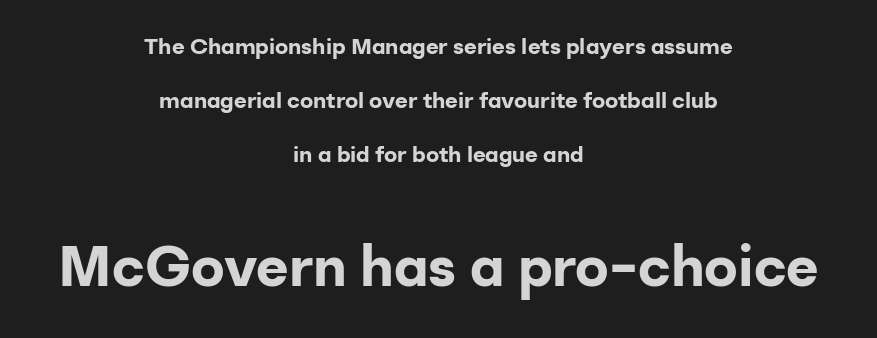
The image shows 56 px bold sans-serif type, upright; set centered, loose line spacing (2.45x), normal letter spacing, not underlined; the second (bottom) block is 2.55x larger; low stroke contrast and a medium x-height.
